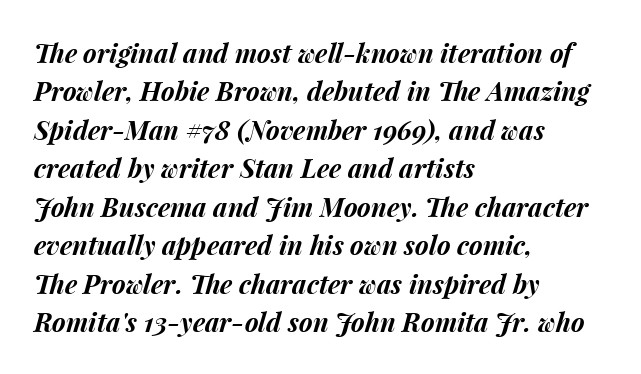
The image shows 26 px bold type, italic (leaning right); set left-aligned, normal line spacing (1.48x), normal letter spacing, not underlined.
